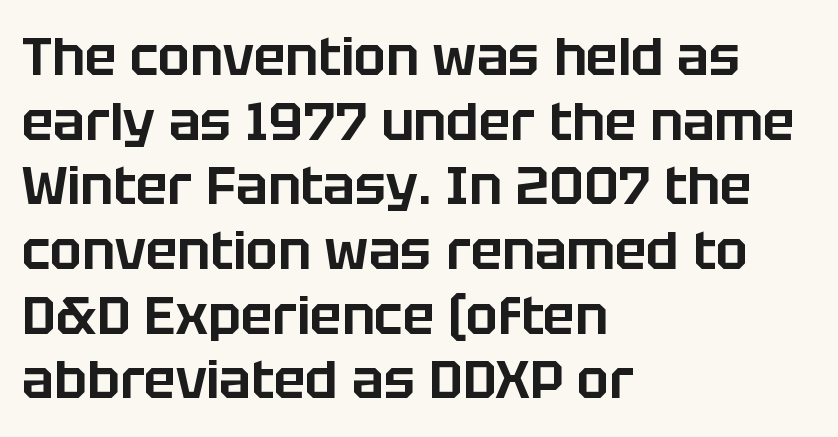
The image shows 53 px sans-serif type, upright; set left-aligned, line spacing 1.22x, normal letter spacing, not underlined; low stroke contrast and a large x-height.
